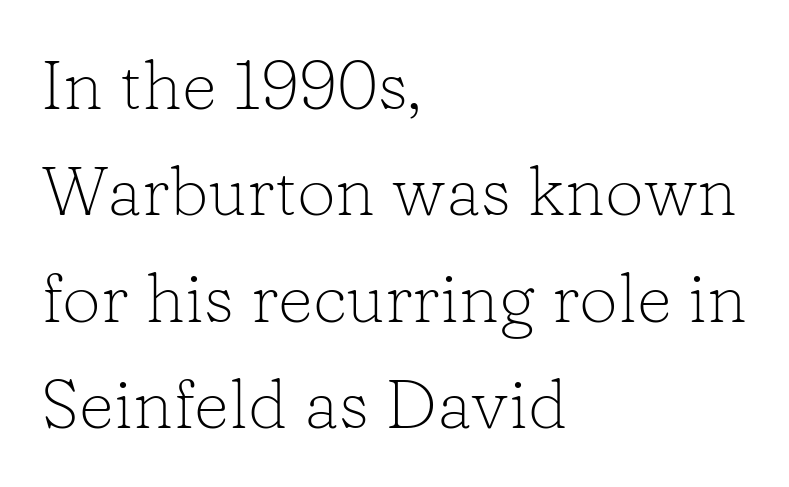
Normally led — the rows are evenly, conventionally spaced. Tracking here is standard; glyphs follow each other at the usual distance. Summary of weight: not heavy and not bold. A typesetter would mark this as roman, not italic.
